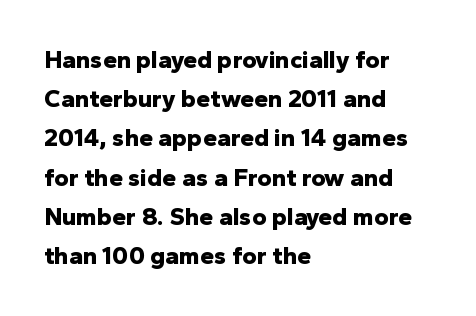
Q: Is the text bold? A: Yes.
Q: Is the text italic (slanted)? A: No, it is upright.
Q: Is the text underlined? A: No.
Q: How is the paragraph aligned? A: Left-aligned.
Q: Is the spacing between letters normal or unusually wide? A: Normal.
Q: Is the spacing between lines tight, normal or loose? A: Normal.
